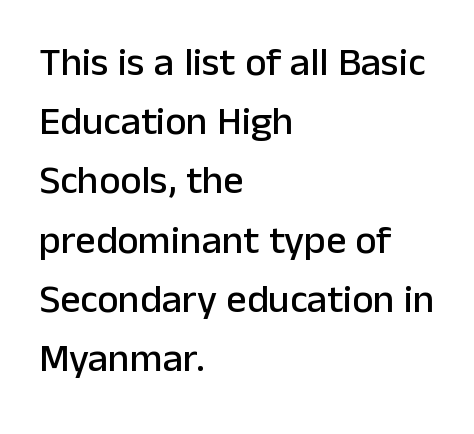
Q: Is the text italic (slanted)? A: No, it is upright.
Q: Is the typeface a serif or a sans-serif typeface? A: Sans-serif.
Q: Is the text underlined? A: No.
Q: How is the paragraph aligned? A: Left-aligned.
Q: Is the spacing between letters normal or unusually wide? A: Normal.
Q: Is the spacing between lines tight, normal or loose? A: Normal.
Q: Width (condensed, normal, or wide)? A: Normal.
Q: Stroke contrast? A: Low.
Q: x-height? A: Medium.
Q: Monospaced? A: No.
